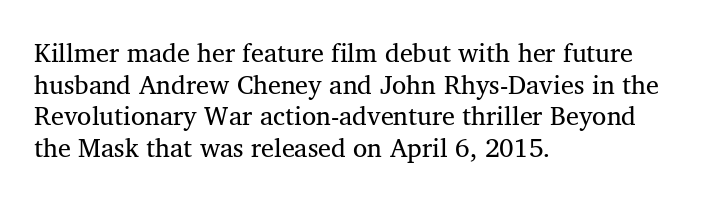
Nope, not italic — everything's standing straight. The font is comparable to plain body text, perhaps lighter. Inter-character spacing is left at the font's built-in metrics. The zone under the glyphs is completely vacant. These lines are set flush left with a ragged right edge.
